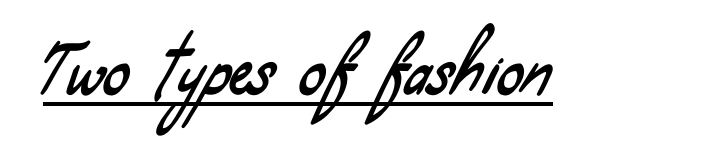
{"serif": "no", "width": "condensed", "stroke_contrast": "low", "x_height": "small", "monospaced": "no", "underline": "yes", "letter_spacing": "normal", "letter_spacing_em": 0.0, "glyph_px": 64}
